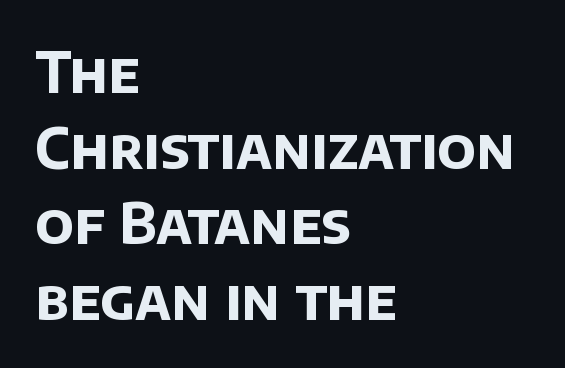
{"serif": "no", "bold": "yes", "weight": "bold", "width": "normal", "stroke_contrast": "low", "x_height": "large", "monospaced": "no", "underline": "no", "align": "left", "line_spacing": "normal", "line_spacing_ratio": 1.35, "letter_spacing": "normal", "letter_spacing_em": 0.0, "glyph_px": 56}
